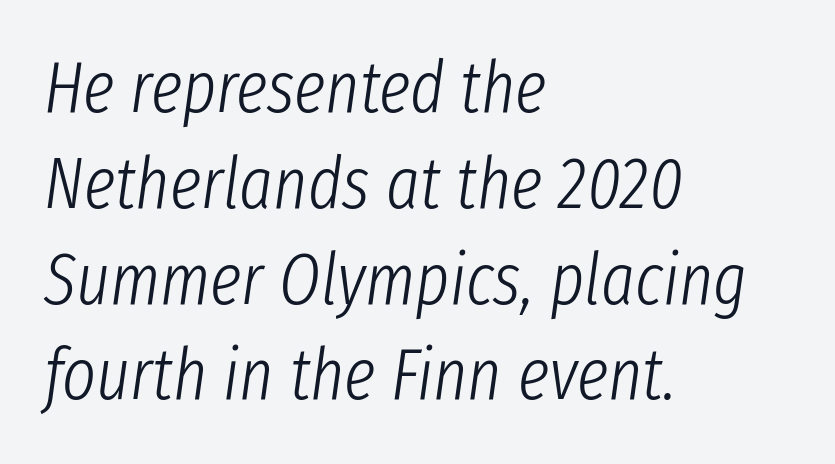
A bare baseline throughout the passage. Casual observation: everything's shoved over to the left. The face used here is rendered with its standard letterfit. These lines were composed using italics. What's the leading like? Ordinary, nothing unusual.
